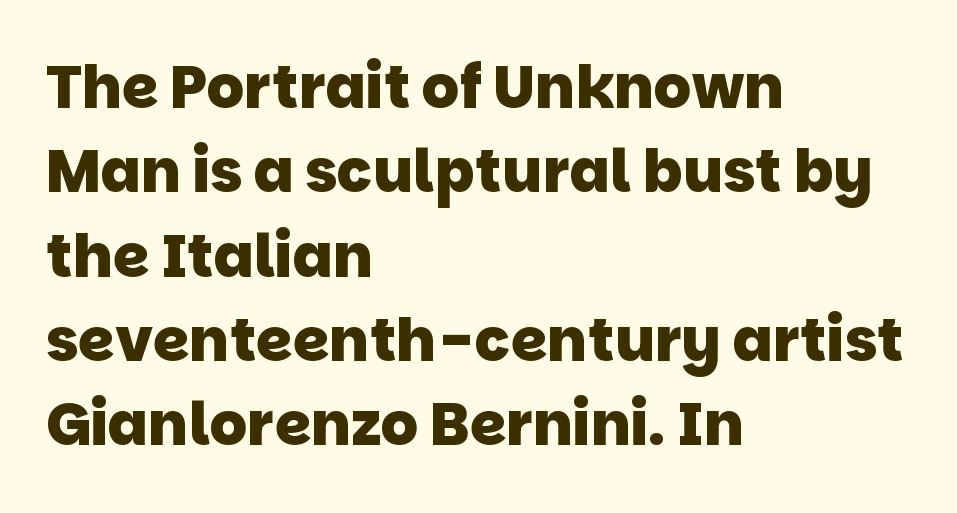
Q: Is the text bold? A: Yes.
Q: Is the typeface a serif or a sans-serif typeface? A: Sans-serif.
Q: Is the text underlined? A: No.
Q: How is the paragraph aligned? A: Left-aligned.
Q: Is the spacing between letters normal or unusually wide? A: Normal.
Q: Is the spacing between lines tight, normal or loose? A: Normal.
Q: Width (condensed, normal, or wide)? A: Normal.
Q: Stroke contrast? A: Low.
Q: x-height? A: Large.
Q: Monospaced? A: No.
